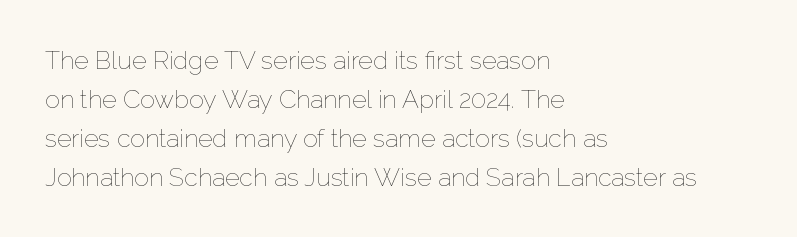
The space between consecutive lines is moderate. In terms of letterspacing, this is plain default setting. This rendering features lettering with no underline. Is the stroke heavy? The answer is a plain regular-or-lighter.
